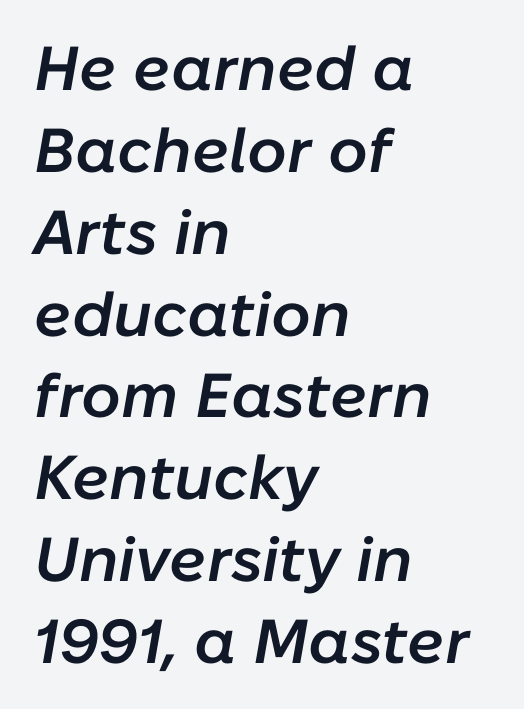
The letters sit at their default tracking, neither squeezed nor spread. The rendering uses natural spacing where letterforms have individual widths. The face used here is a semibold: visibly heavier than regular, lighter than bold. One-word summary of the alignment: left.
